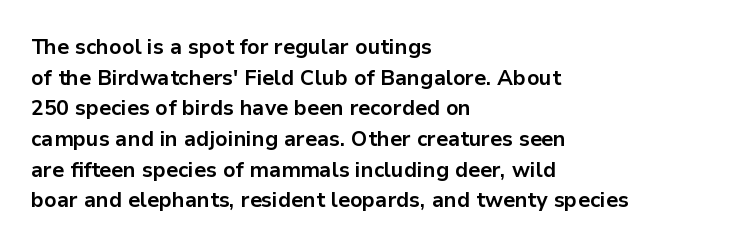
The image shows 21 px bold type, upright; set left-aligned, normal line spacing (1.46x), normal letter spacing, not underlined.
